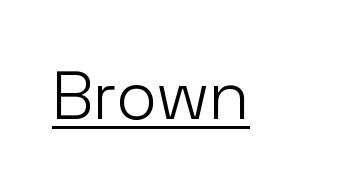
The image shows 68 px light sans-serif type, upright; set normal letter spacing, underlined; low stroke contrast and a medium x-height.
